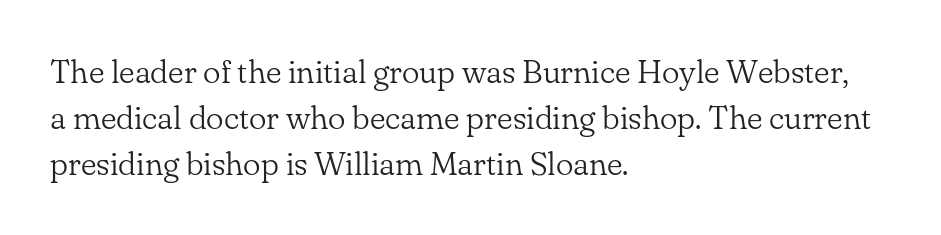
Q: Is the text bold? A: No.
Q: Is the text italic (slanted)? A: No, it is upright.
Q: Is the typeface a serif or a sans-serif typeface? A: Serif.
Q: Is the text underlined? A: No.
Q: How is the paragraph aligned? A: Left-aligned.
Q: Is the spacing between letters normal or unusually wide? A: Normal.
Q: Is the spacing between lines tight, normal or loose? A: Normal.
Q: Width (condensed, normal, or wide)? A: Normal.
Q: Stroke contrast? A: Low.
Q: x-height? A: Small.
Q: Monospaced? A: No.
